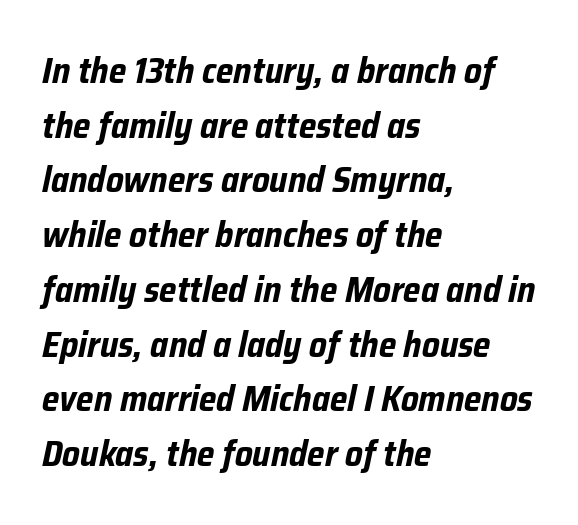
The image shows 36 px bold, condensed type, italic (leaning right); set left-aligned, normal line spacing (1.52x), normal letter spacing, not underlined; low stroke contrast and a medium x-height.
